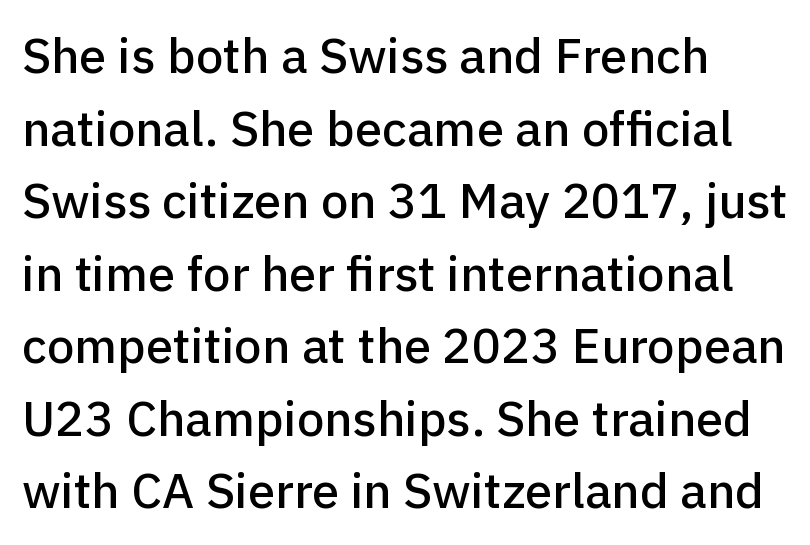
The image shows 49 px sans-serif type, upright; set left-aligned, normal line spacing (1.48x), normal letter spacing, not underlined; low stroke contrast and a medium x-height.
